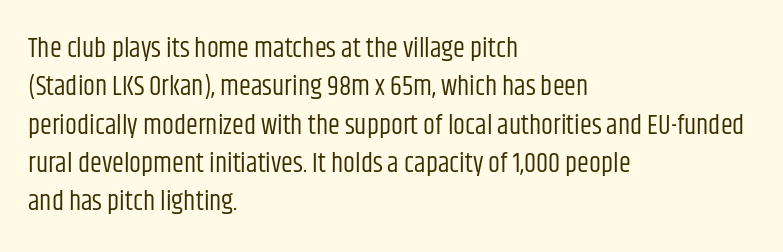
Every row of glyphs begins at an identical x-position on the left. A roman cut, with each character standing at attention. Does the leading feel generous? No, just average. The tracking reads as untouched default to a designer's eye.
